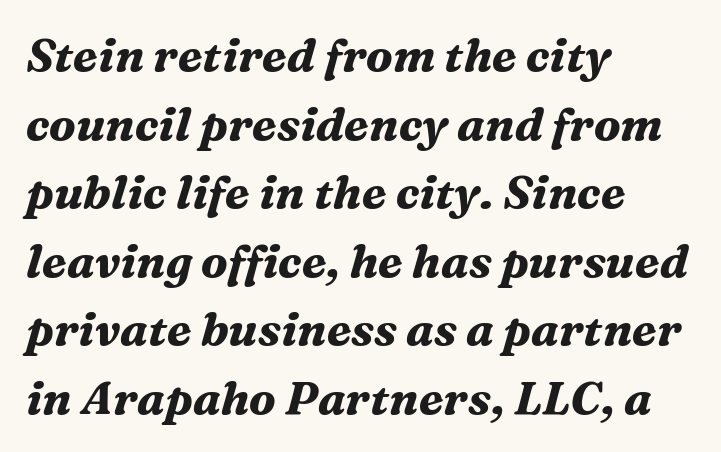
Q: Is the text bold? A: Yes.
Q: Is the text italic (slanted)? A: Yes, it leans right by about 16 degrees.
Q: Is the typeface a serif or a sans-serif typeface? A: Serif.
Q: Is the text underlined? A: No.
Q: How is the paragraph aligned? A: Left-aligned.
Q: Is the spacing between letters normal or unusually wide? A: Normal.
Q: Is the spacing between lines tight, normal or loose? A: Normal.
Q: Width (condensed, normal, or wide)? A: Normal.
Q: Stroke contrast? A: Medium.
Q: x-height? A: Medium.
Q: Monospaced? A: No.
